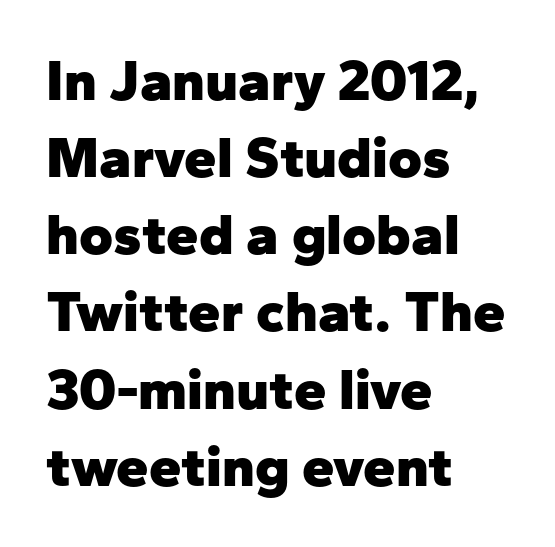
The image shows 58 px heavy sans-serif type, upright; set left-aligned, normal line spacing (1.33x), normal letter spacing, not underlined; low stroke contrast and a medium x-height.
